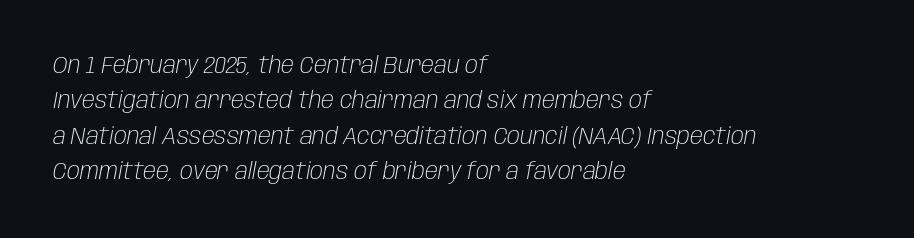
An italicized treatment has been applied to the whole sample. In terms of letterspacing, this is plain default setting. Leading: standard. The passage is arranged the way most books set body copy — flush left. Type without underlining.
